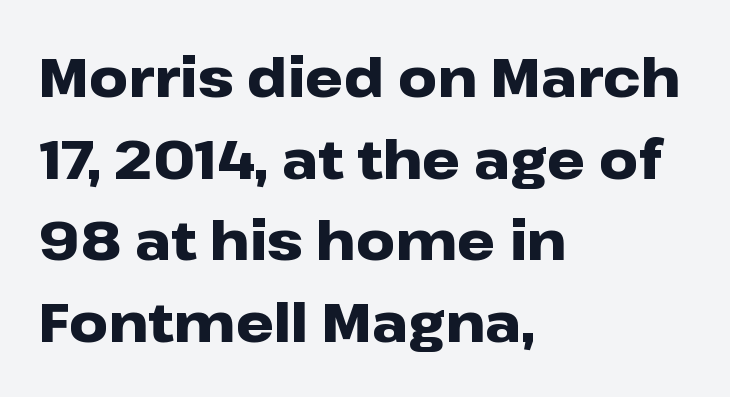
Q: Is the text bold? A: Yes.
Q: Is the text italic (slanted)? A: No, it is upright.
Q: Is the typeface a serif or a sans-serif typeface? A: Sans-serif.
Q: Is the text underlined? A: No.
Q: How is the paragraph aligned? A: Left-aligned.
Q: Is the spacing between letters normal or unusually wide? A: Normal.
Q: Is the spacing between lines tight, normal or loose? A: Normal.
Q: Width (condensed, normal, or wide)? A: Wide.
Q: Stroke contrast? A: Low.
Q: x-height? A: Medium.
Q: Monospaced? A: No.
